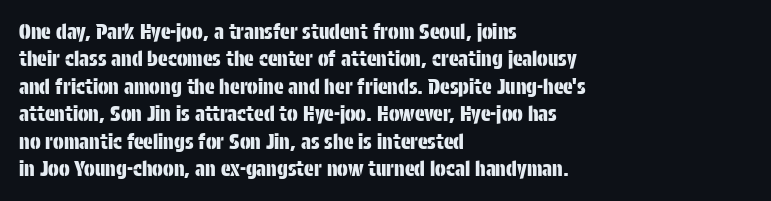
The specimen omits any rule beneath the text block's lines. The face used here is rendered with its standard letterfit. Posture: straight, roman, zero tilt. A student would call this left alignment; a typographer would say flush left, rag right. If you measured baseline to baseline, you'd find a middling distance.
